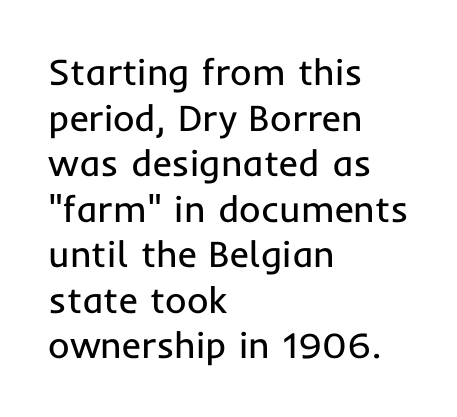
The image shows 37 px regular-weight sans-serif type, upright; set left-aligned, line spacing 1.23x, normal letter spacing, not underlined; low stroke contrast and a medium x-height.
